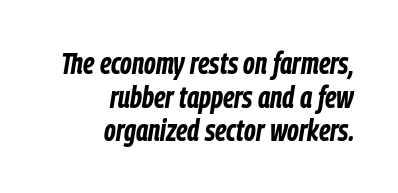
A typesetter would call this zero additional tracking. Here the designer chose a conventional face with non-uniform glyph widths. Yep, that's italic — everything's leaning. This is heavy type, rendered in bold. What's the leading like? Squeezed, with rows nearly overlapping.
